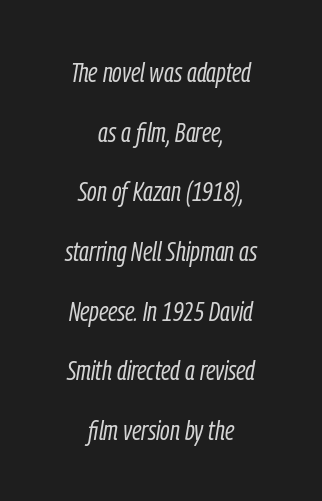
The typesetting does not lean heavy: it is not bold. Descenders hang freely into open space. A great deal of white space separates one row of letters from the next. Is the letter spacing exaggerated? No — it looks like the ordinary default.
